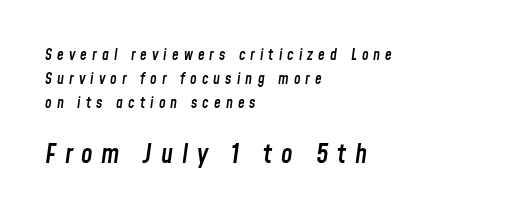
{"italic": "yes", "lean": "right", "slant_degrees": 8, "bold": "semi", "underline": "no", "align": "left", "line_spacing": "normal", "line_spacing_ratio": 1.59, "letter_spacing": "wide", "letter_spacing_em": 0.34, "larger_block": "second", "size_ratio": 1.73, "glyph_px": 26}
